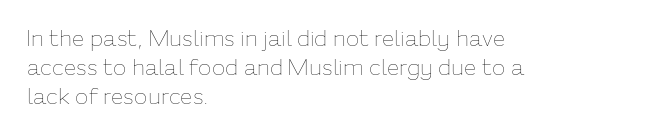
No extra ink here — the face is not bold. The ragged edge is on the right, which tells us the setting is flush left. Decoration check: the copy has no underline. Between one letter and the next there's only the usual sliver of space. No italicization has been applied; the sample stays upright. Successive baselines arrive at the customary interval.
